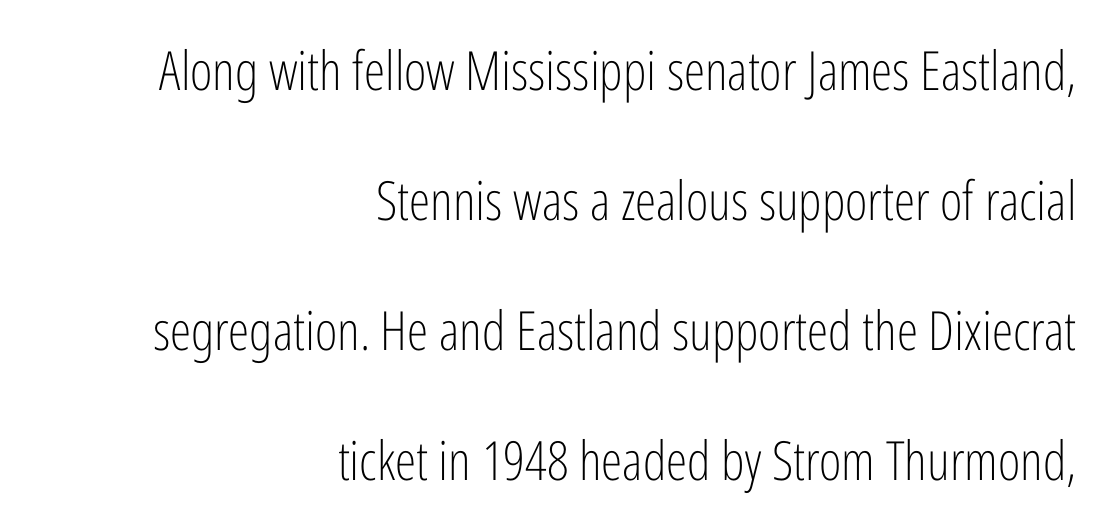
Beneath every word, the page is bare. Does the copy run flush right? Yes — the right margin is perfectly even. This is roman type, the default non-slanted kind. Think standard paragraph weight, or any step lighter than that.
